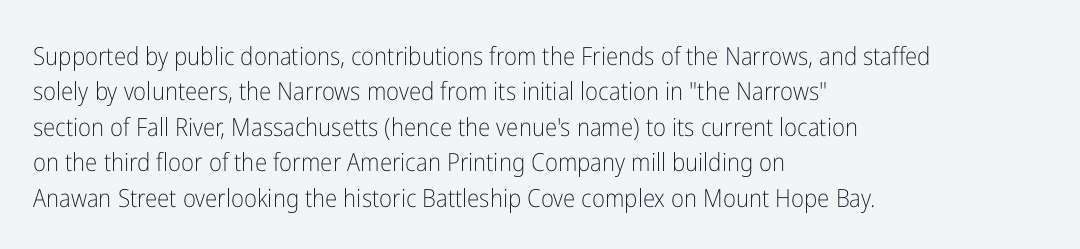
{"italic": "no", "bold": "no", "underline": "no", "align": "left", "line_spacing": "normal", "line_spacing_ratio": 1.42, "letter_spacing": "normal", "letter_spacing_em": 0.0, "glyph_px": 25}
